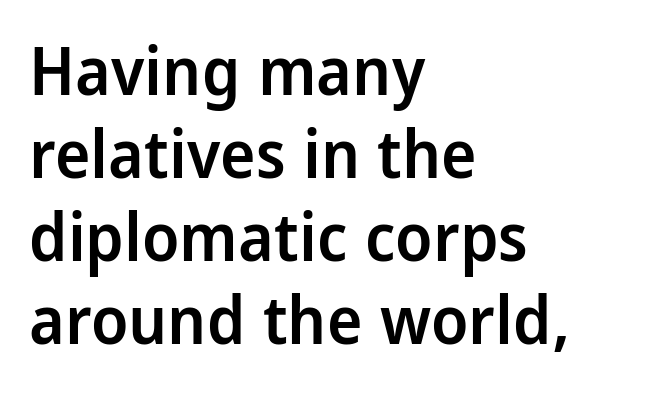
Q: Is the text bold? A: Semi-bold.
Q: Is the text italic (slanted)? A: No, it is upright.
Q: Is the typeface a serif or a sans-serif typeface? A: Sans-serif.
Q: Is the text underlined? A: No.
Q: How is the paragraph aligned? A: Left-aligned.
Q: Is the spacing between letters normal or unusually wide? A: Normal.
Q: Width (condensed, normal, or wide)? A: Condensed.
Q: Stroke contrast? A: Low.
Q: x-height? A: Large.
Q: Monospaced? A: No.
